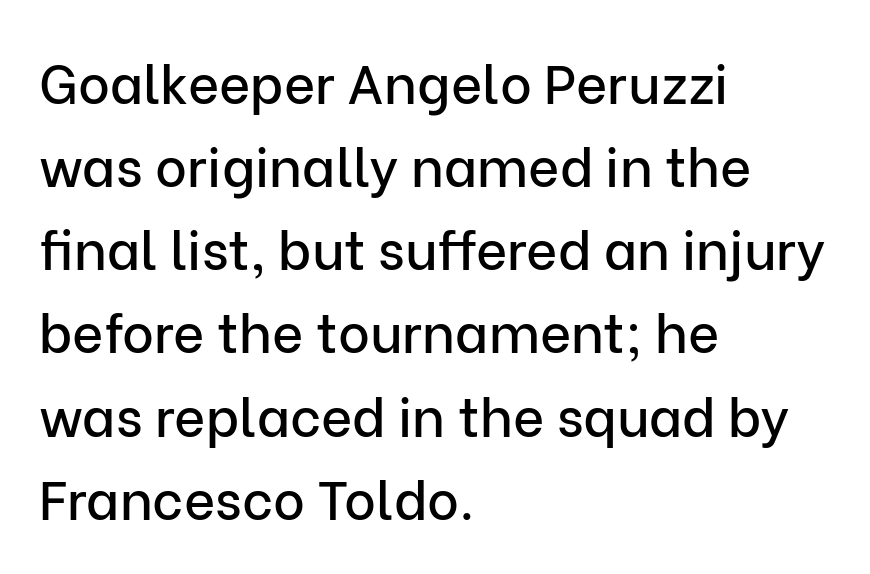
Q: Is the text italic (slanted)? A: No, it is upright.
Q: Is the typeface a serif or a sans-serif typeface? A: Sans-serif.
Q: Is the text underlined? A: No.
Q: How is the paragraph aligned? A: Left-aligned.
Q: Is the spacing between letters normal or unusually wide? A: Normal.
Q: Is the spacing between lines tight, normal or loose? A: Normal.
Q: Width (condensed, normal, or wide)? A: Normal.
Q: Stroke contrast? A: Low.
Q: x-height? A: Medium.
Q: Monospaced? A: No.
